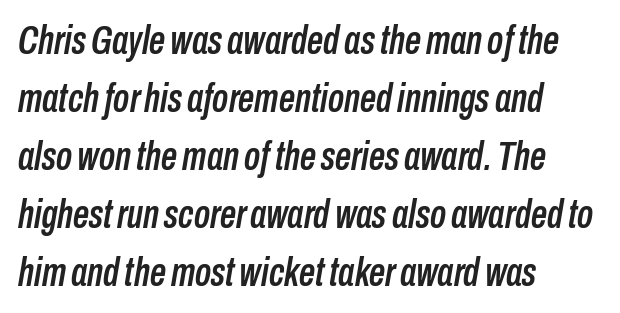
The compositor pushed each line to the left boundary. The rendering uses natural spacing where letterforms have individual widths. Words appear dense and cohesive because spacing is normal. Has an underline been added? It has not. The rows are spaced the way most documents space them.
